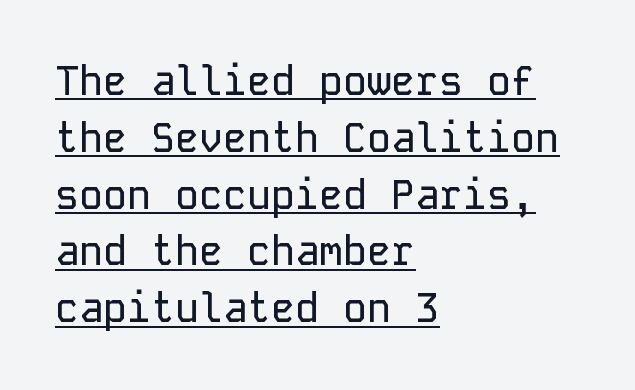
Q: Is the text italic (slanted)? A: No, it is upright.
Q: Is the typeface a serif or a sans-serif typeface? A: Sans-serif.
Q: Is the text underlined? A: Yes.
Q: How is the paragraph aligned? A: Left-aligned.
Q: Is the spacing between letters normal or unusually wide? A: Normal.
Q: Is the spacing between lines tight, normal or loose? A: Normal.
Q: Width (condensed, normal, or wide)? A: Normal.
Q: Stroke contrast? A: Low.
Q: x-height? A: Medium.
Q: Monospaced? A: Yes.
